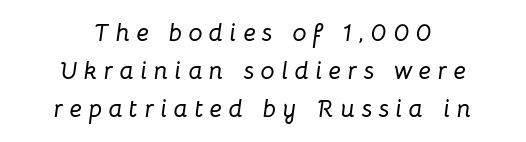
{"italic": "yes", "lean": "right", "slant_degrees": 8, "underline": "no", "align": "center", "line_spacing": "normal", "line_spacing_ratio": 1.53, "letter_spacing": "wide", "letter_spacing_em": 0.26, "glyph_px": 25}
